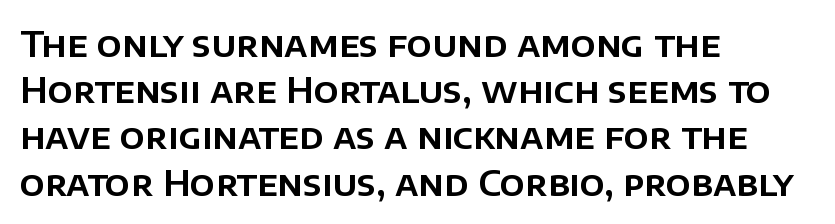
The leading is moderate, giving the passage an even texture. Serifs: no, the terminals of the letterforms are clean. The space directly below the letters is spotless. The face used here is proportionally spaced, like ordinary book or web type.
